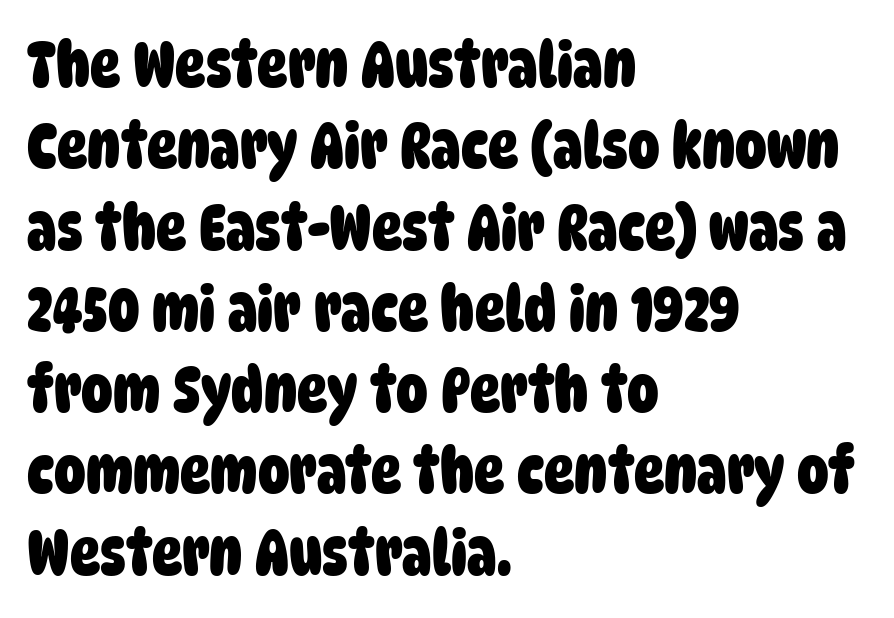
{"serif": "no", "bold": "yes", "weight": "heavy", "width": "condensed", "stroke_contrast": "low", "x_height": "large", "monospaced": "no", "underline": "no", "align": "left", "line_spacing": "normal", "line_spacing_ratio": 1.29, "letter_spacing": "normal", "letter_spacing_em": 0.0, "glyph_px": 63}
